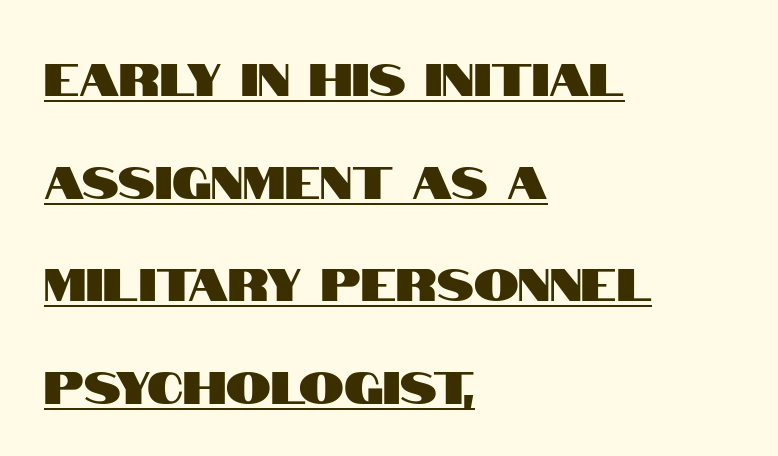
{"serif": "no", "italic": "no", "width": "condensed", "stroke_contrast": "high", "x_height": "large", "monospaced": "no", "underline": "yes", "align": "left", "line_spacing": "loose", "line_spacing_ratio": 2.28, "letter_spacing": "normal", "letter_spacing_em": 0.0, "glyph_px": 45}
